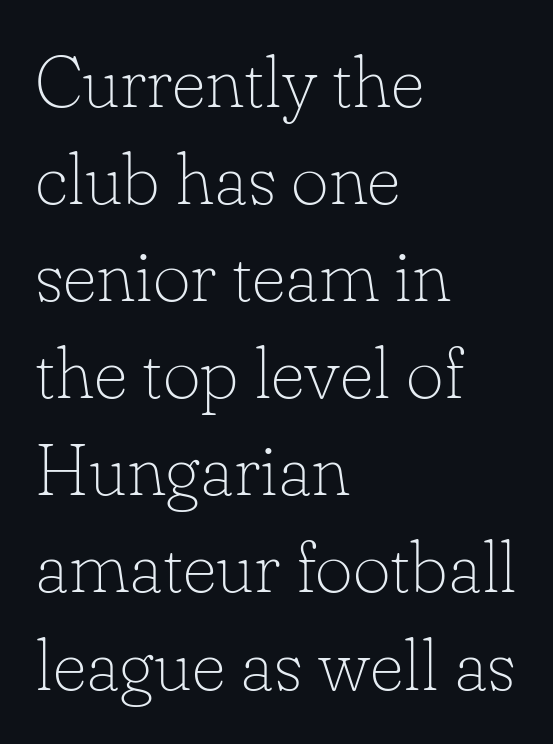
Q: Is the text bold? A: No.
Q: Is the text italic (slanted)? A: No, it is upright.
Q: Is the typeface a serif or a sans-serif typeface? A: Serif.
Q: Is the text underlined? A: No.
Q: How is the paragraph aligned? A: Left-aligned.
Q: Is the spacing between letters normal or unusually wide? A: Normal.
Q: Is the spacing between lines tight, normal or loose? A: Normal.
Q: Width (condensed, normal, or wide)? A: Normal.
Q: Stroke contrast? A: Low.
Q: x-height? A: Small.
Q: Monospaced? A: No.
